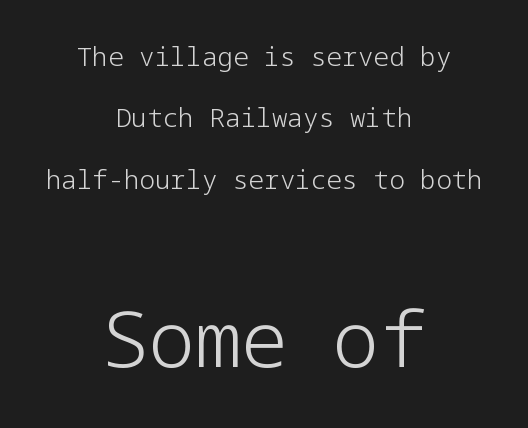
Q: Is the text bold? A: No.
Q: Is the text italic (slanted)? A: No, it is upright.
Q: Is the typeface a serif or a sans-serif typeface? A: Sans-serif.
Q: Is the text underlined? A: No.
Q: How is the paragraph aligned? A: Centered.
Q: Is the spacing between letters normal or unusually wide? A: Normal.
Q: Is the spacing between lines tight, normal or loose? A: Loose.
Q: Which block of text is set in a larger size, the first (top) or the second (bottom)? A: The second (bottom) one.
Q: Width (condensed, normal, or wide)? A: Normal.
Q: Stroke contrast? A: Low.
Q: x-height? A: Medium.
